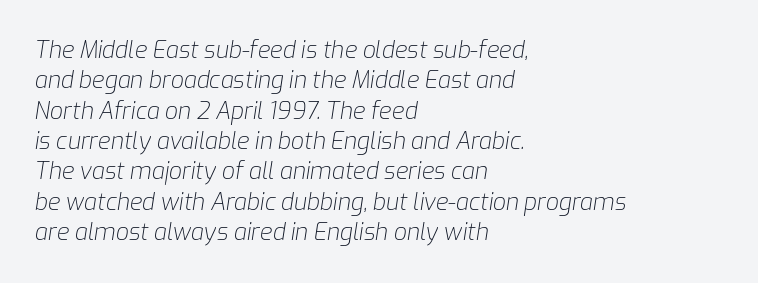
A quiet, ordinary-to-light weight characterises the typeface. The lines are quadded left. Evenly set lines give the paragraph a standard silhouette. Quick note: italic. The foot of each line stays bare and open.
